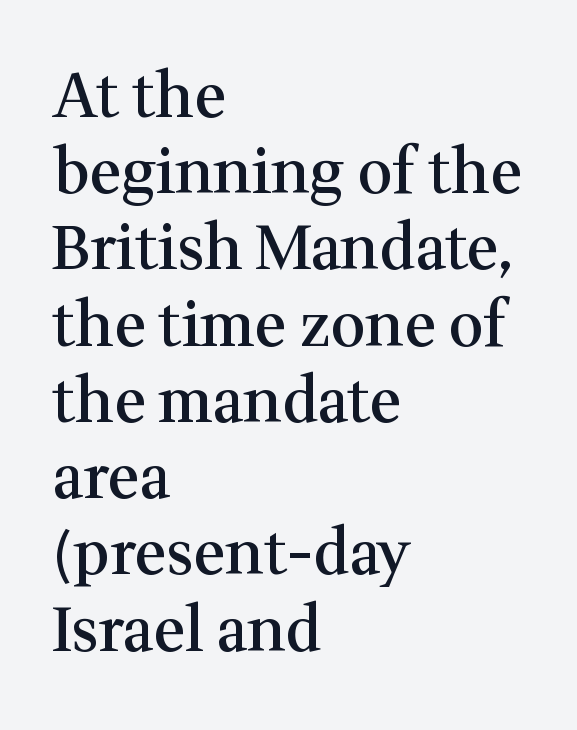
Q: Is the text bold? A: Semi-bold.
Q: Is the text italic (slanted)? A: No, it is upright.
Q: Is the typeface a serif or a sans-serif typeface? A: Serif.
Q: Is the text underlined? A: No.
Q: How is the paragraph aligned? A: Left-aligned.
Q: Is the spacing between letters normal or unusually wide? A: Normal.
Q: Is the spacing between lines tight, normal or loose? A: Normal.
Q: Width (condensed, normal, or wide)? A: Normal.
Q: Stroke contrast? A: Medium.
Q: x-height? A: Medium.
Q: Monospaced? A: No.
